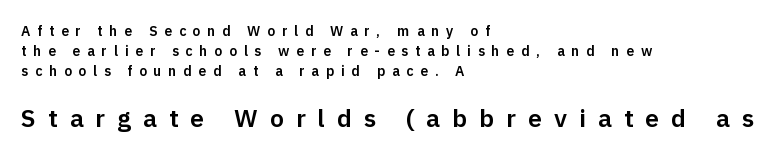
{"italic": "no", "underline": "no", "align": "left", "line_spacing": "normal", "line_spacing_ratio": 1.44, "letter_spacing": "wide", "letter_spacing_em": 0.48, "larger_block": "second", "size_ratio": 1.79, "glyph_px": 25}
